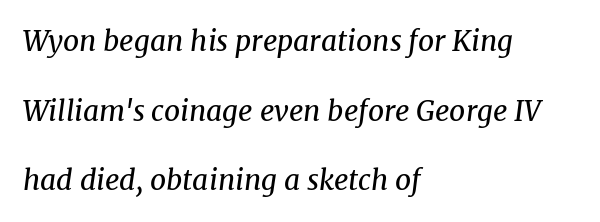
The image shows 28 px regular-weight serif type, italic (leaning right); set left-aligned, loose line spacing (2.49x), normal letter spacing, not underlined; medium stroke contrast and a medium x-height.
